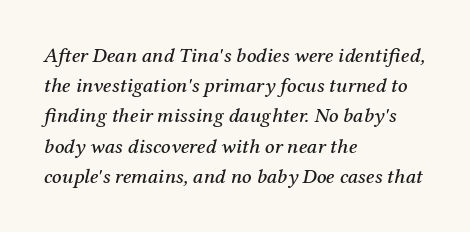
The image shows 21 px text type, italic (leaning right); set left-aligned, normal line spacing (1.44x), normal letter spacing, not underlined.
